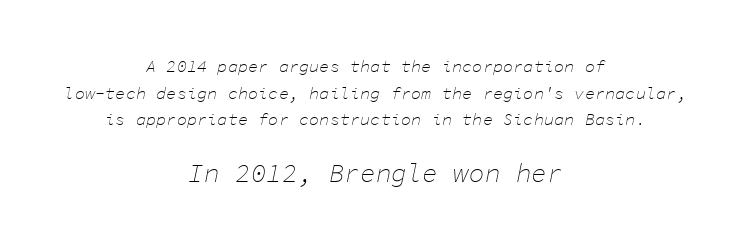
{"italic": "yes", "lean": "right", "slant_degrees": 11, "bold": "no", "underline": "no", "align": "center", "line_spacing": "normal", "line_spacing_ratio": 1.57, "letter_spacing": "normal", "letter_spacing_em": 0.0, "larger_block": "second", "size_ratio": 1.53, "glyph_px": 26}
